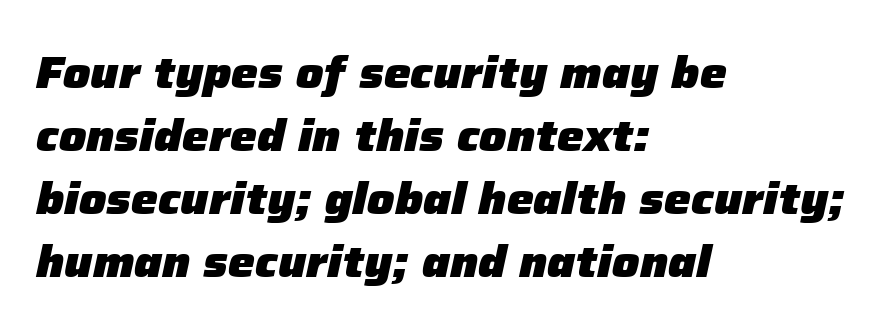
Q: Is the text bold? A: Yes.
Q: Is the text italic (slanted)? A: Yes, it leans right by about 12 degrees.
Q: Is the text underlined? A: No.
Q: How is the paragraph aligned? A: Left-aligned.
Q: Is the spacing between letters normal or unusually wide? A: Normal.
Q: Is the spacing between lines tight, normal or loose? A: Normal.
Q: Width (condensed, normal, or wide)? A: Normal.
Q: Stroke contrast? A: Low.
Q: x-height? A: Medium.
Q: Monospaced? A: No.
